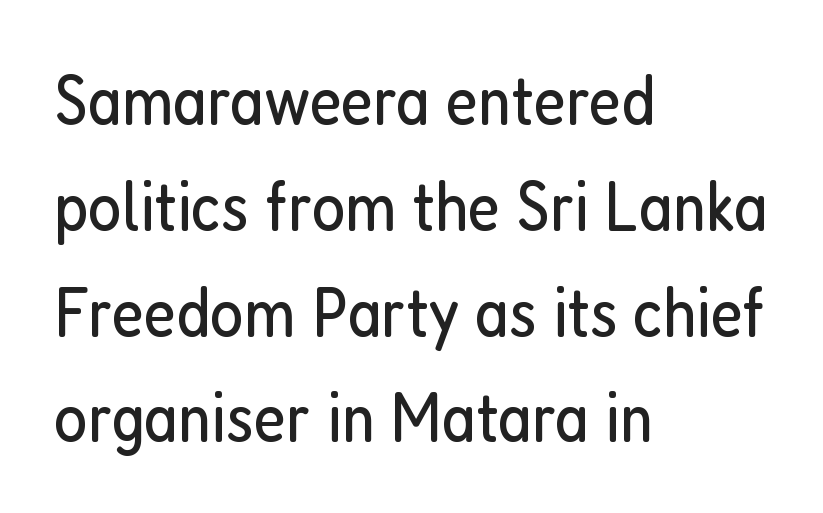
Q: Is the text bold? A: No.
Q: Is the text italic (slanted)? A: No, it is upright.
Q: Is the typeface a serif or a sans-serif typeface? A: Sans-serif.
Q: Is the text underlined? A: No.
Q: How is the paragraph aligned? A: Left-aligned.
Q: Is the spacing between letters normal or unusually wide? A: Normal.
Q: Is the spacing between lines tight, normal or loose? A: Normal.
Q: Width (condensed, normal, or wide)? A: Condensed.
Q: Stroke contrast? A: Low.
Q: x-height? A: Medium.
Q: Monospaced? A: No.
